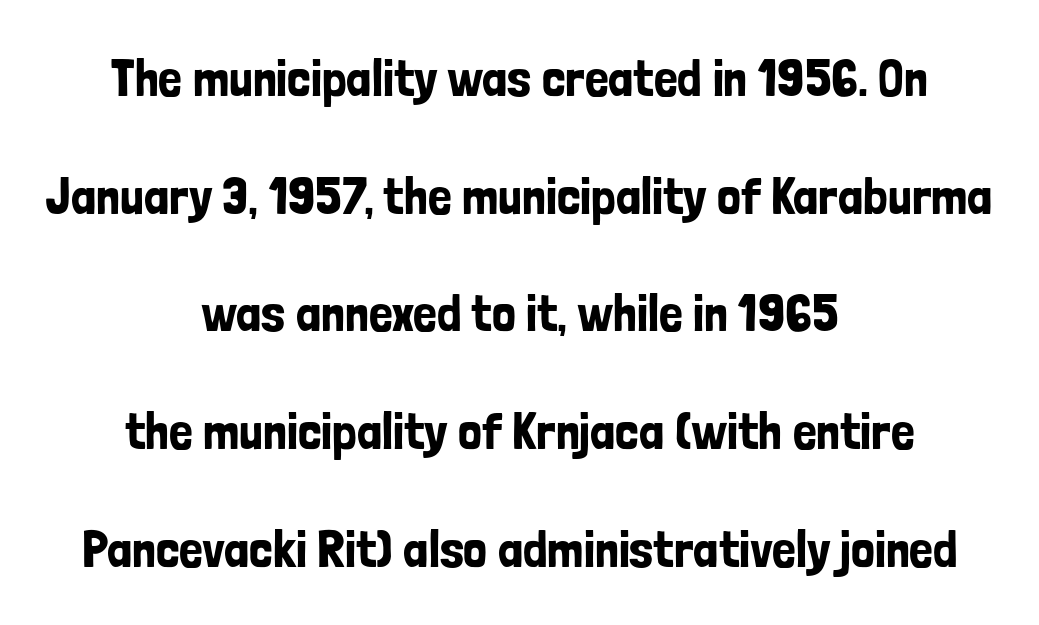
Q: Is the text italic (slanted)? A: No, it is upright.
Q: Is the typeface a serif or a sans-serif typeface? A: Sans-serif.
Q: Is the text underlined? A: No.
Q: How is the paragraph aligned? A: Centered.
Q: Is the spacing between letters normal or unusually wide? A: Normal.
Q: Is the spacing between lines tight, normal or loose? A: Loose.
Q: Width (condensed, normal, or wide)? A: Condensed.
Q: Stroke contrast? A: Low.
Q: x-height? A: Medium.
Q: Monospaced? A: No.
